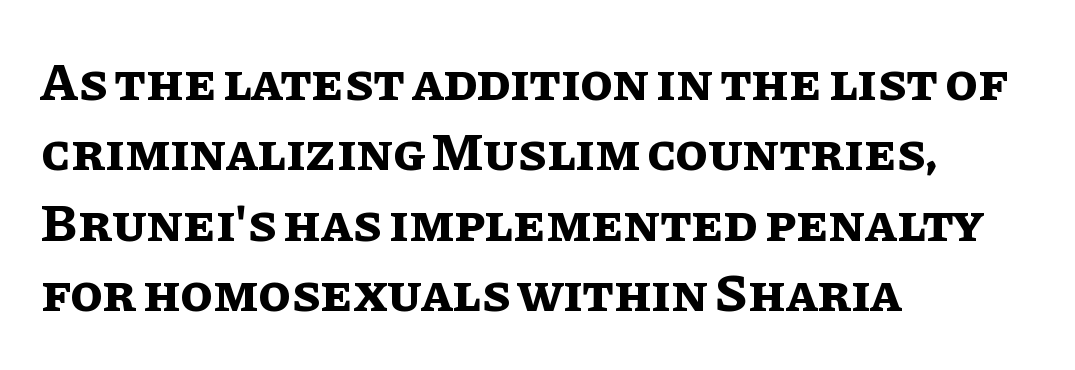
{"italic": "no", "bold": "yes", "weight": "bold", "width": "normal", "stroke_contrast": "low", "x_height": "large", "monospaced": "no", "underline": "no", "align": "left", "line_spacing": "normal", "line_spacing_ratio": 1.33, "letter_spacing": "normal", "letter_spacing_em": 0.0, "glyph_px": 53}
